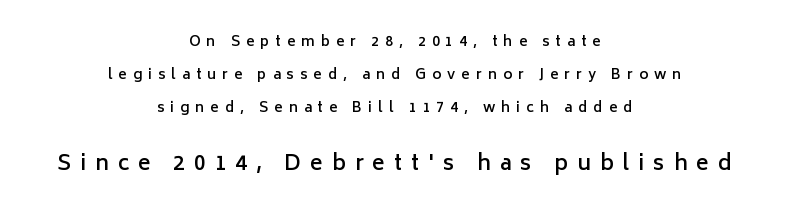
{"italic": "no", "bold": "semi", "underline": "no", "align": "center", "line_spacing": "loose", "line_spacing_ratio": 2.37, "letter_spacing": "wide", "letter_spacing_em": 0.43, "larger_block": "second", "size_ratio": 1.5, "glyph_px": 21}
